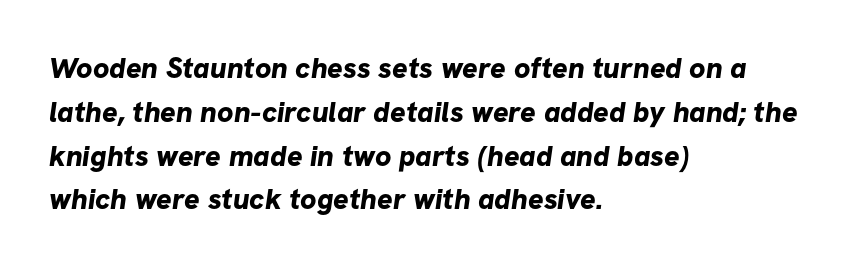
The image shows 29 px bold sans-serif type; set left-aligned, normal line spacing (1.51x), normal letter spacing, not underlined; low stroke contrast and a medium x-height.
